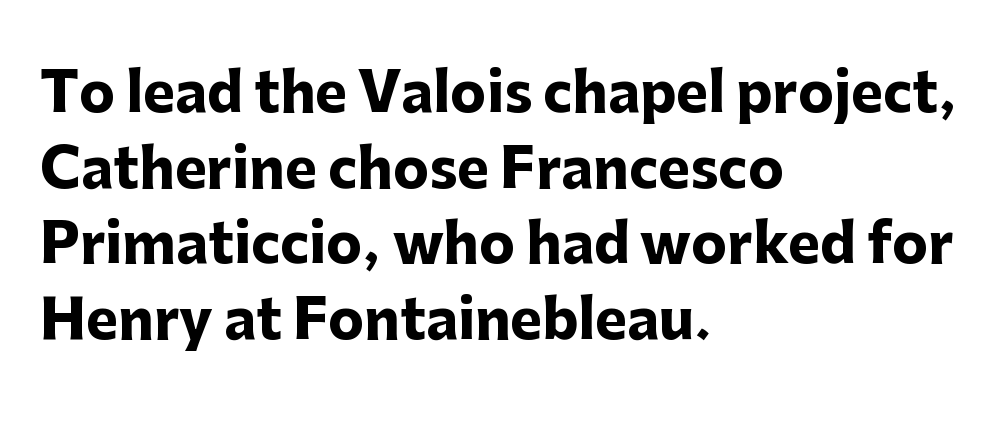
{"serif": "no", "italic": "no", "bold": "yes", "weight": "heavy", "width": "normal", "stroke_contrast": "low", "x_height": "medium", "monospaced": "no", "underline": "no", "align": "left", "line_spacing": "normal", "line_spacing_ratio": 1.4, "letter_spacing": "normal", "letter_spacing_em": 0.0, "glyph_px": 54}
